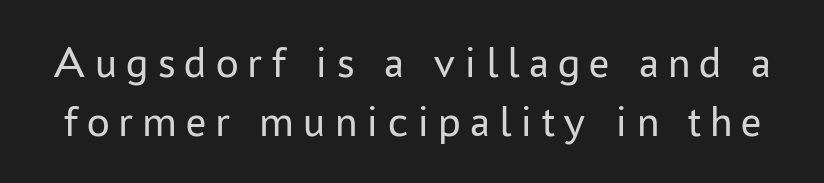
Students, observe: this is what conventionally led text looks like. You could not count columns in this text — the font is proportionally spaced. Vertical stems look standard width or narrower in stroke. The type is letterspaced generously, with wide tracking.
